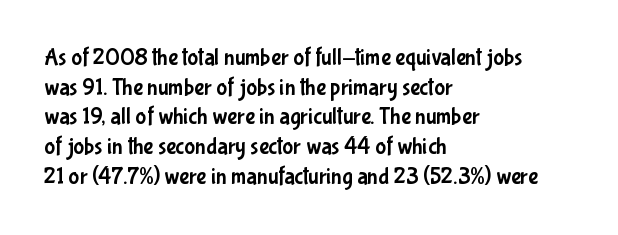
{"italic": "no", "underline": "no", "align": "left", "line_spacing": "normal", "line_spacing_ratio": 1.29, "letter_spacing": "normal", "letter_spacing_em": 0.0, "glyph_px": 23}
